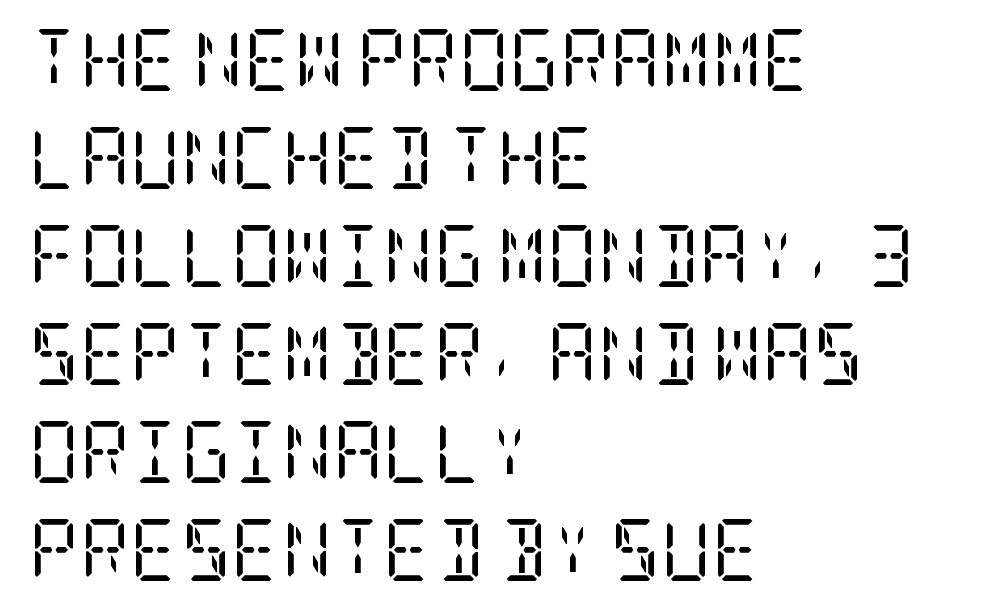
The image shows 62 px regular-weight, condensed serif type, upright; set left-aligned, normal line spacing (1.58x), normal letter spacing, not underlined; low stroke contrast and a large x-height.
